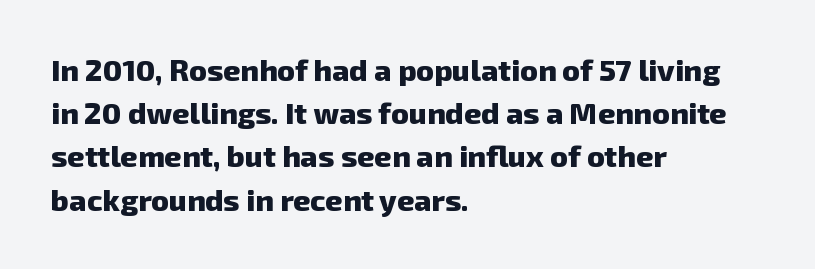
A student would call this left alignment; a typographer would say flush left, rag right. These lines carry a lot of weight — the face is fully bold. Tracking here is standard; glyphs follow each other at the usual distance. These lines are composed in type without serifs.
